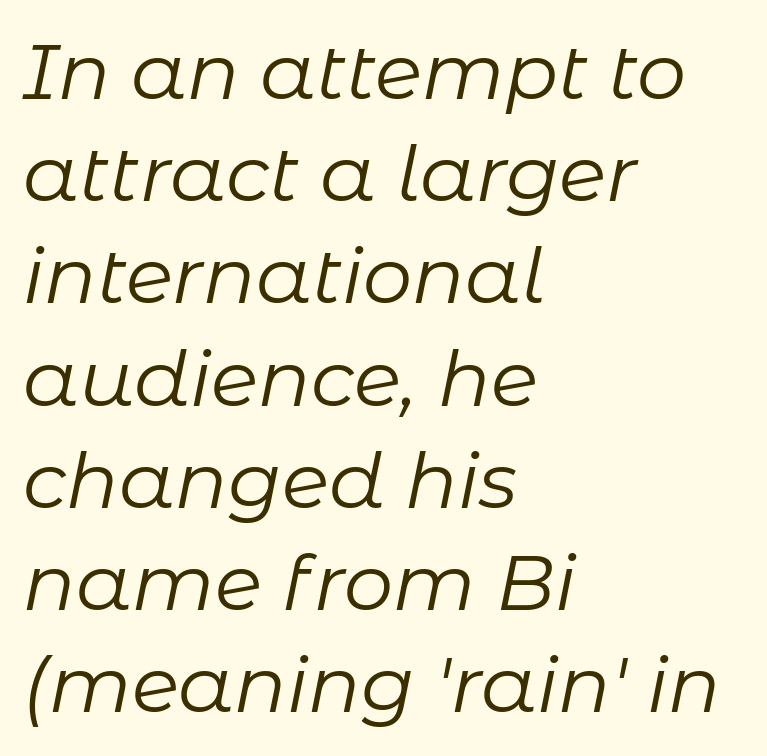
The image shows 78 px regular-weight type, italic (leaning right); set left-aligned, normal line spacing (1.31x), normal letter spacing, not underlined; low stroke contrast and a medium x-height.
